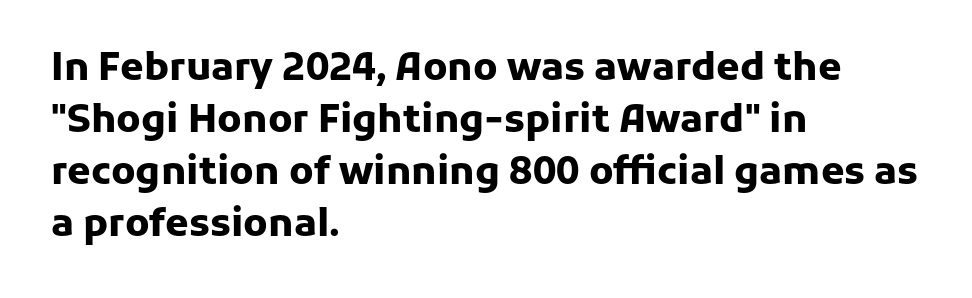
In terms of leading, this rendering sits right in the middle. The glyphs are unaccompanied by any horizontal stroke below them. The glyphs in this specimen are sans serif. Character widths vary here, with narrow letters taking less room than wide ones.
